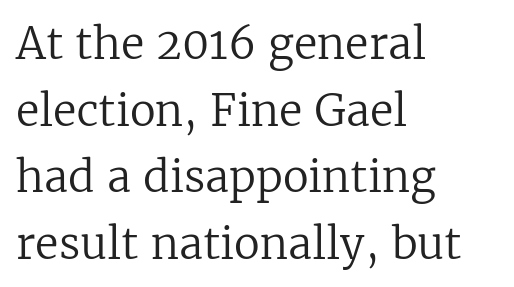
The image shows 43 px regular-weight serif type, upright; set left-aligned, normal line spacing (1.55x), normal letter spacing, not underlined; low stroke contrast and a medium x-height.
